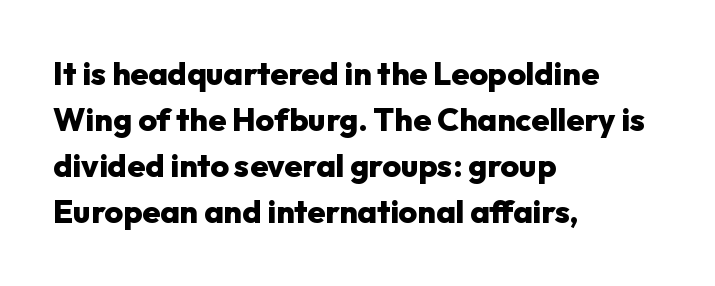
The image shows 32 px heavy sans-serif type, upright; set left-aligned, normal line spacing (1.44x), normal letter spacing, not underlined; low stroke contrast and a medium x-height.
